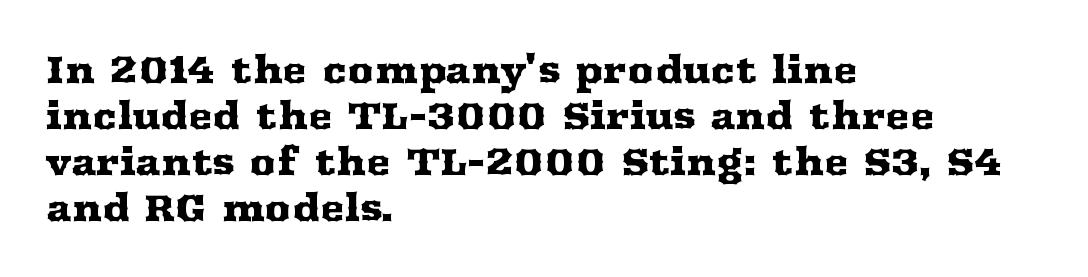
Posture: straight, roman, zero tilt. These lines are rendered in a variable-pitch font. What stands out about the letter spacing? Nothing — it is the standard amount. Line starts are locked; line ends wander. The gap between lines stays unmarked.
